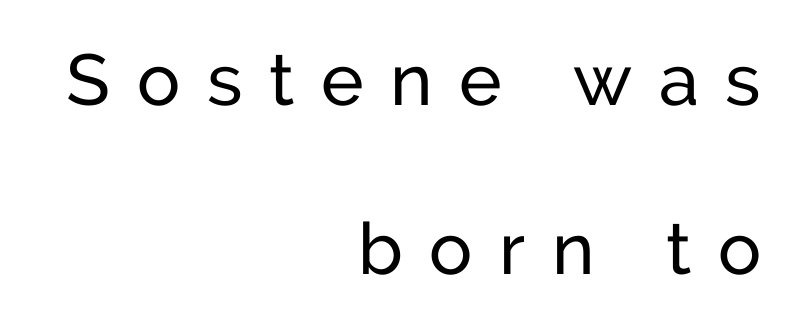
{"serif": "no", "italic": "no", "width": "normal", "stroke_contrast": "low", "x_height": "medium", "monospaced": "no", "underline": "no", "align": "right", "line_spacing": "loose", "line_spacing_ratio": 2.35, "letter_spacing": "wide", "letter_spacing_em": 0.37, "glyph_px": 72}
